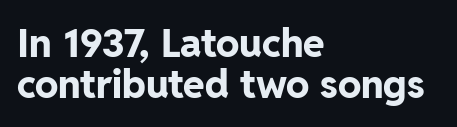
The image shows 39 px bold sans-serif type, upright; set left-aligned, tight line spacing (1.05x), normal letter spacing, not underlined; low stroke contrast and a medium x-height.
